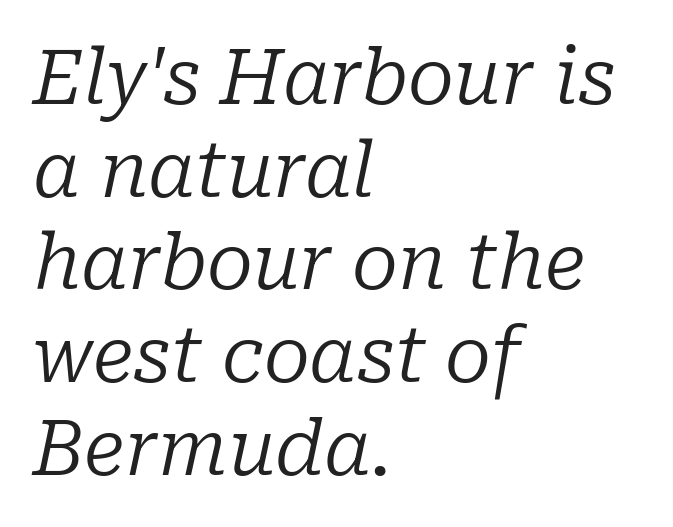
The image shows 76 px regular-weight serif type, italic (leaning right); set left-aligned, line spacing 1.22x, normal letter spacing, not underlined; low stroke contrast and a medium x-height.
